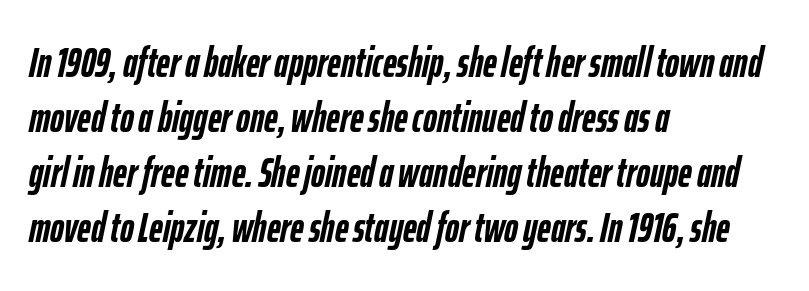
Q: Is the text bold? A: Yes.
Q: Is the text italic (slanted)? A: Yes, it leans right by about 12 degrees.
Q: Is the text underlined? A: No.
Q: How is the paragraph aligned? A: Left-aligned.
Q: Is the spacing between letters normal or unusually wide? A: Normal.
Q: Is the spacing between lines tight, normal or loose? A: Normal.
Q: Width (condensed, normal, or wide)? A: Condensed.
Q: Stroke contrast? A: Low.
Q: x-height? A: Medium.
Q: Monospaced? A: No.
